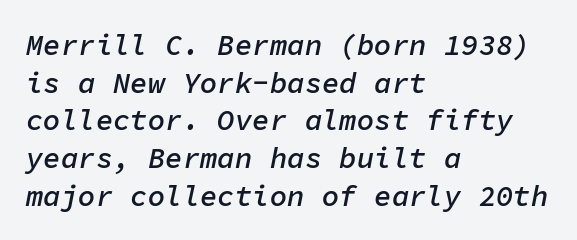
The image shows 29 px semibold type, italic (leaning right), monospaced; set left-aligned, normal line spacing (1.3x), normal letter spacing, not underlined; low stroke contrast and a medium x-height.
